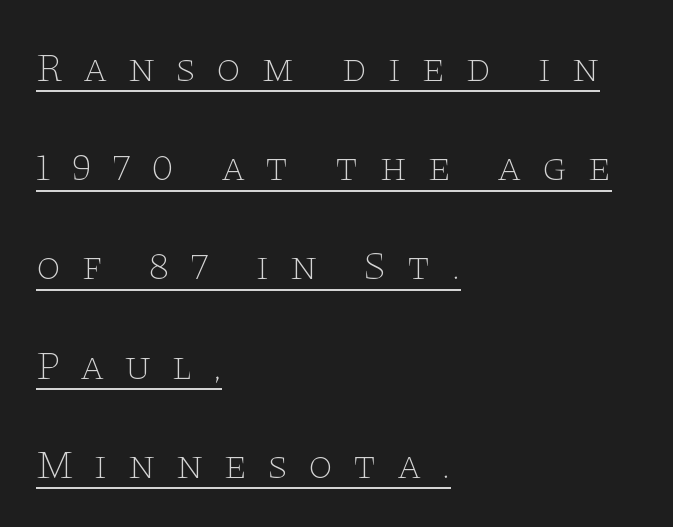
{"serif": "yes", "italic": "no", "bold": "no", "weight": "thin", "width": "wide", "stroke_contrast": "low", "x_height": "large", "monospaced": "no", "underline": "yes", "align": "left", "line_spacing": "loose", "line_spacing_ratio": 2.48, "letter_spacing": "wide", "letter_spacing_em": 0.49, "glyph_px": 40}
